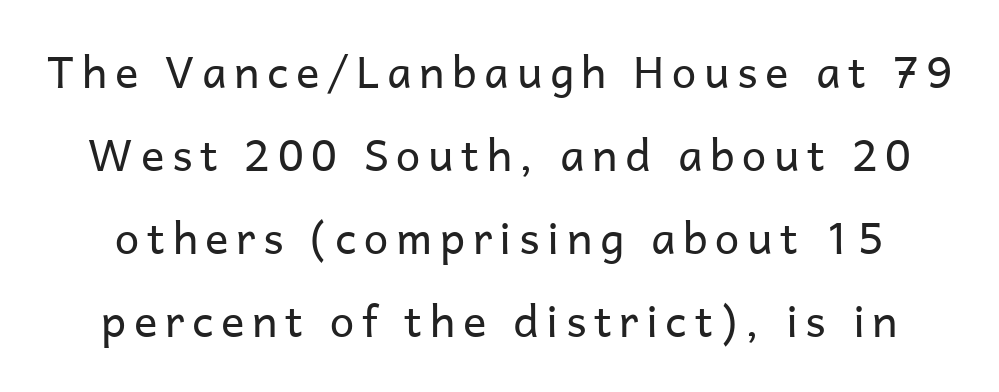
The image shows 44 px regular-weight sans-serif type, upright; set line spacing 1.89x, not underlined; low stroke contrast and a medium x-height.
